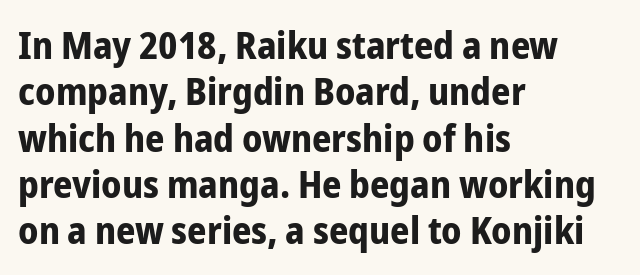
The compositor pushed each line to the left boundary. Beneath every word, the page is bare. What weight is shown? A full bold with thick strokes. The characters display no serif detailing; their extremities are plain. Tall strokes in this sample are plumb rather than angled. Here the designer chose a conventional face with non-uniform glyph widths.
